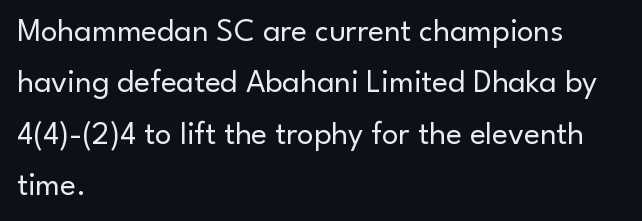
{"serif": "no", "italic": "no", "bold": "no", "weight": "regular", "width": "normal", "stroke_contrast": "low", "x_height": "small", "monospaced": "no", "underline": "no", "align": "left", "line_spacing": "normal", "line_spacing_ratio": 1.56, "letter_spacing": "normal", "letter_spacing_em": 0.0, "glyph_px": 33}
